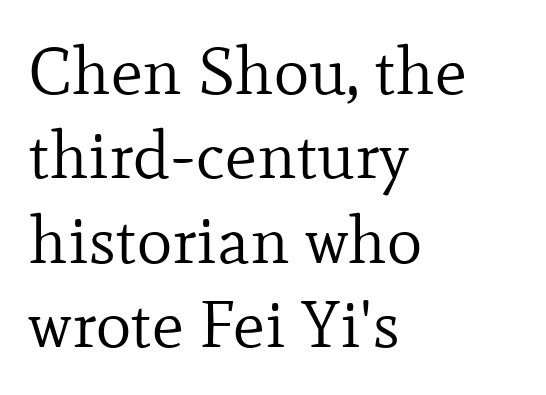
Q: Is the text bold? A: No.
Q: Is the text italic (slanted)? A: No, it is upright.
Q: Is the typeface a serif or a sans-serif typeface? A: Serif.
Q: Is the text underlined? A: No.
Q: How is the paragraph aligned? A: Left-aligned.
Q: Is the spacing between letters normal or unusually wide? A: Normal.
Q: Is the spacing between lines tight, normal or loose? A: Normal.
Q: Width (condensed, normal, or wide)? A: Normal.
Q: Stroke contrast? A: Low.
Q: x-height? A: Small.
Q: Monospaced? A: No.
